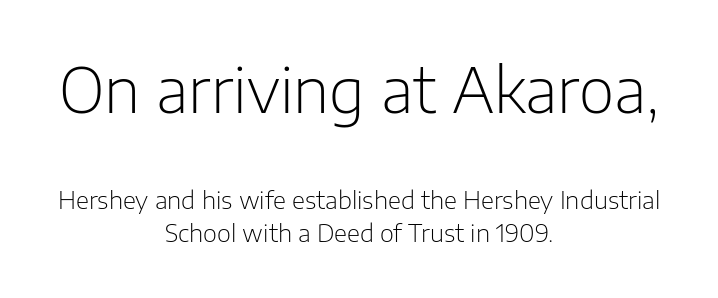
{"serif": "no", "italic": "no", "bold": "no", "weight": "light", "width": "normal", "stroke_contrast": "low", "x_height": "medium", "monospaced": "no", "underline": "no", "align": "center", "line_spacing": "normal", "line_spacing_ratio": 1.39, "letter_spacing": "normal", "letter_spacing_em": 0.0, "larger_block": "first", "size_ratio": 2.54, "glyph_px": 61}
